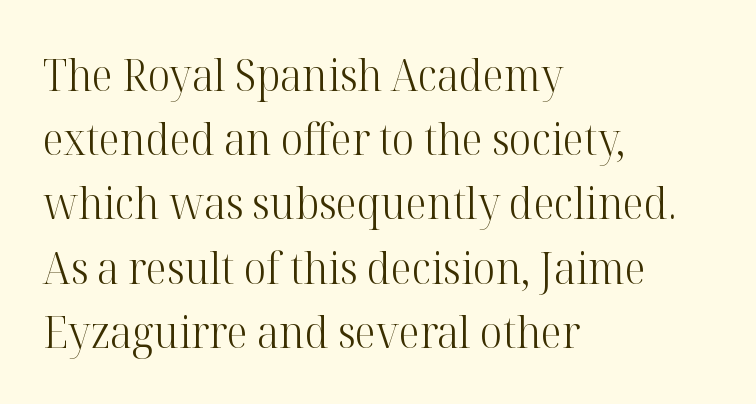
Q: Is the text bold? A: No.
Q: Is the text italic (slanted)? A: No, it is upright.
Q: Is the typeface a serif or a sans-serif typeface? A: Serif.
Q: Is the text underlined? A: No.
Q: How is the paragraph aligned? A: Left-aligned.
Q: Is the spacing between letters normal or unusually wide? A: Normal.
Q: Is the spacing between lines tight, normal or loose? A: Normal.
Q: Width (condensed, normal, or wide)? A: Normal.
Q: Stroke contrast? A: High.
Q: x-height? A: Medium.
Q: Monospaced? A: No.
